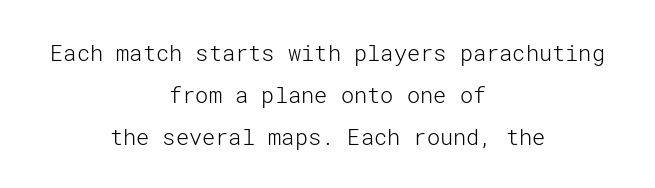
Q: Is the text bold? A: No.
Q: Is the text italic (slanted)? A: No, it is upright.
Q: Is the text underlined? A: No.
Q: How is the paragraph aligned? A: Centered.
Q: Is the spacing between letters normal or unusually wide? A: Normal.
Q: Is the spacing between lines tight, normal or loose? A: Loose.
